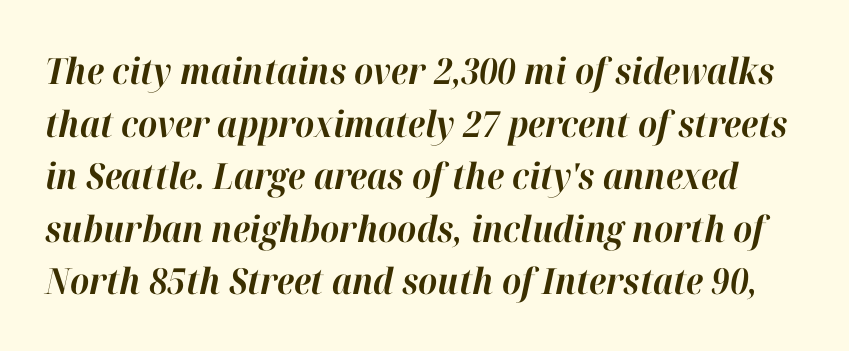
Strong, thick strokes mark this as bold type. Italic: yes, the glyphs are oblique. Underlining? Definitely not there. The letters advance in unequal steps, a hallmark of proportional type. Leading: standard.
